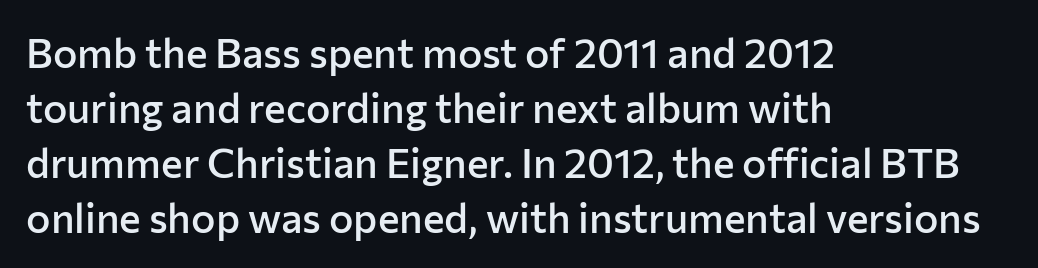
Q: Is the text bold? A: Semi-bold.
Q: Is the text italic (slanted)? A: No, it is upright.
Q: Is the typeface a serif or a sans-serif typeface? A: Sans-serif.
Q: Is the text underlined? A: No.
Q: How is the paragraph aligned? A: Left-aligned.
Q: Is the spacing between letters normal or unusually wide? A: Normal.
Q: Is the spacing between lines tight, normal or loose? A: Normal.
Q: Width (condensed, normal, or wide)? A: Normal.
Q: Stroke contrast? A: Low.
Q: x-height? A: Medium.
Q: Monospaced? A: No.
